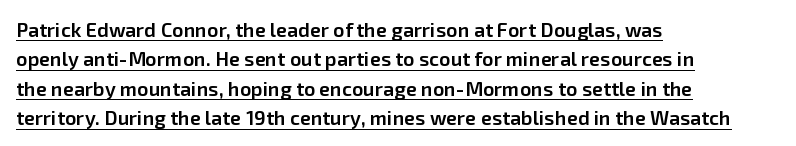
Q: Is the text bold? A: Semi-bold.
Q: Is the text italic (slanted)? A: No, it is upright.
Q: Is the text underlined? A: Yes.
Q: How is the paragraph aligned? A: Left-aligned.
Q: Is the spacing between letters normal or unusually wide? A: Normal.
Q: Is the spacing between lines tight, normal or loose? A: Normal.
